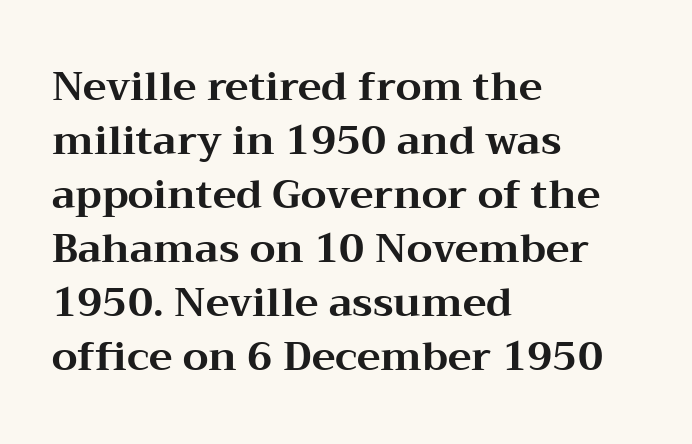
Here the glyphs are tracked normally, forming tight word shapes. You can tell it's not italic because the verticals are truly vertical. The zone under the glyphs is completely vacant. Typographic density is high because the face is bold.
